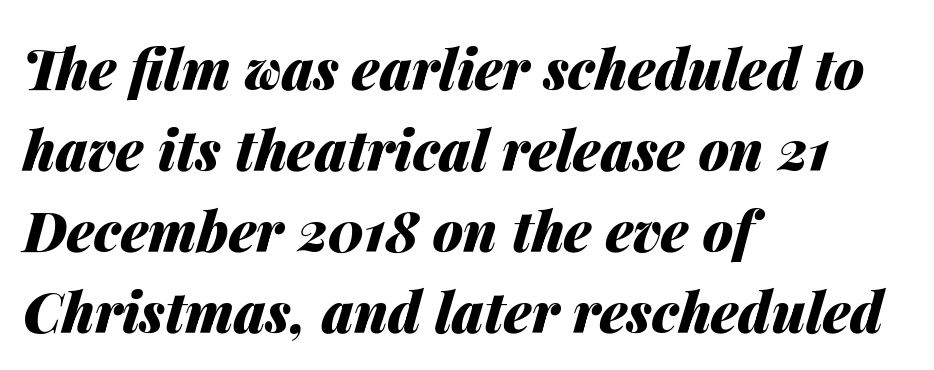
{"italic": "yes", "lean": "right", "slant_degrees": 14, "bold": "yes", "weight": "heavy", "width": "normal", "stroke_contrast": "medium", "x_height": "medium", "monospaced": "no", "underline": "no", "align": "left", "line_spacing": "normal", "line_spacing_ratio": 1.47, "letter_spacing": "normal", "letter_spacing_em": 0.0, "glyph_px": 55}
